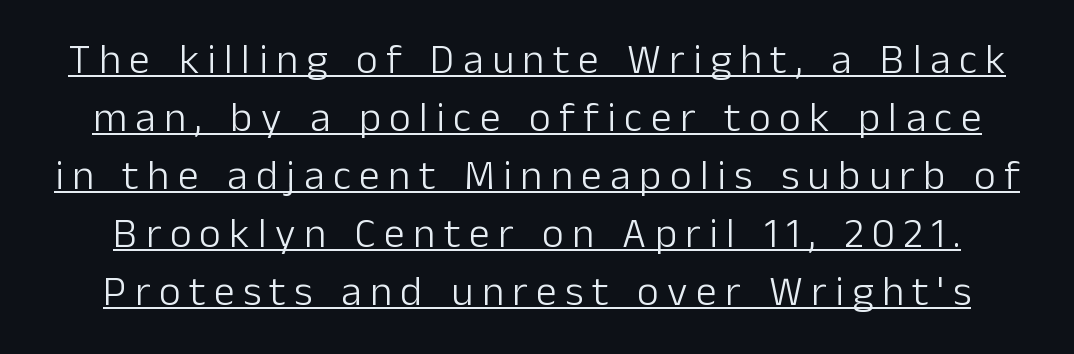
Q: Is the text bold? A: No.
Q: Is the text italic (slanted)? A: No, it is upright.
Q: Is the typeface a serif or a sans-serif typeface? A: Sans-serif.
Q: Is the text underlined? A: Yes.
Q: Is the spacing between letters normal or unusually wide? A: Unusually wide.
Q: Is the spacing between lines tight, normal or loose? A: Normal.
Q: Width (condensed, normal, or wide)? A: Normal.
Q: Stroke contrast? A: Low.
Q: x-height? A: Medium.
Q: Monospaced? A: No.
